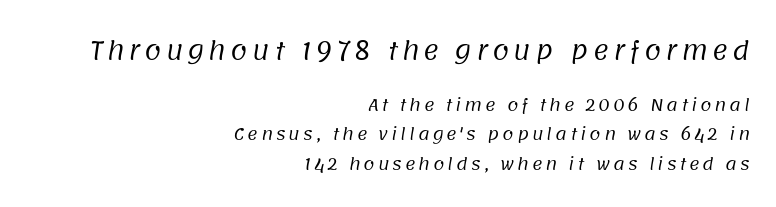
Q: Is the text bold? A: No.
Q: Is the text underlined? A: No.
Q: How is the paragraph aligned? A: Right-aligned.
Q: Which block of text is set in a larger size, the first (top) or the second (bottom)? A: The first (top) one.
